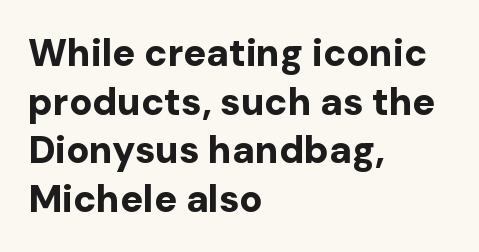
{"serif": "no", "italic": "no", "bold": "yes", "weight": "bold", "width": "normal", "stroke_contrast": "low", "x_height": "medium", "monospaced": "no", "underline": "no", "align": "left", "line_spacing": "normal", "line_spacing_ratio": 1.28, "letter_spacing": "normal", "letter_spacing_em": 0.0, "glyph_px": 38}
